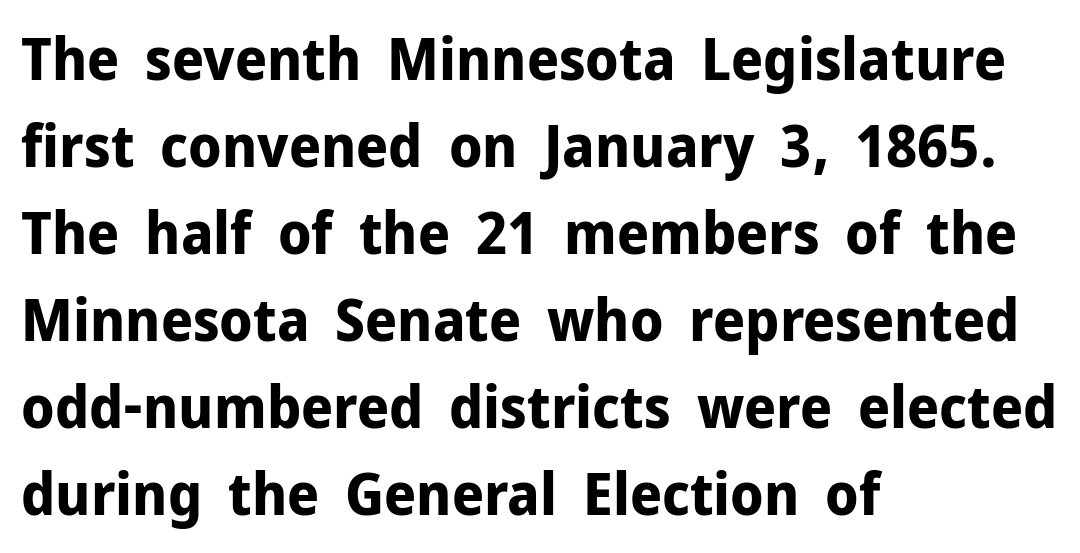
Nothing sits at the stroke ends, so this counts as sans-serif. Leftover space on each line is placed entirely after the last word. In terms of leading, this rendering sits right in the middle. Short note: letters normally spaced. A typesetter would call this proportional, since set widths differ per character.
